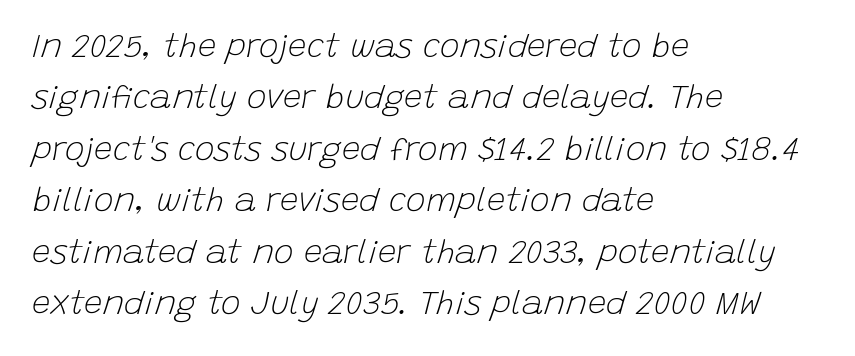
Q: Is the text bold? A: No.
Q: Is the text italic (slanted)? A: Yes, it leans right by about 15 degrees.
Q: Is the text underlined? A: No.
Q: How is the paragraph aligned? A: Left-aligned.
Q: Is the spacing between letters normal or unusually wide? A: Normal.
Q: Is the spacing between lines tight, normal or loose? A: Normal.
Q: Width (condensed, normal, or wide)? A: Normal.
Q: Stroke contrast? A: Low.
Q: x-height? A: Large.
Q: Monospaced? A: No.
